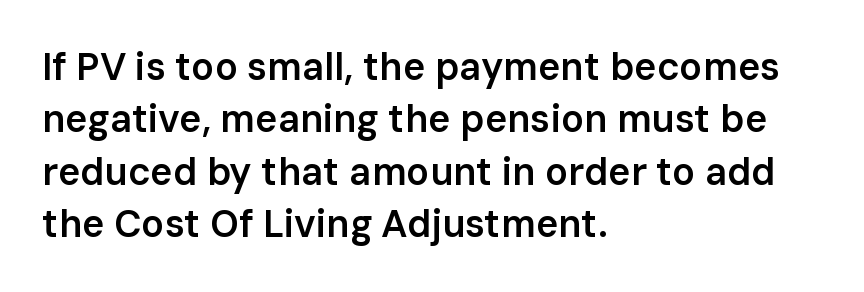
{"serif": "no", "italic": "no", "bold": "semi", "weight": "semibold", "width": "normal", "stroke_contrast": "low", "x_height": "medium", "monospaced": "no", "underline": "no", "align": "left", "line_spacing": "normal", "line_spacing_ratio": 1.38, "letter_spacing": "normal", "letter_spacing_em": 0.0, "glyph_px": 38}
